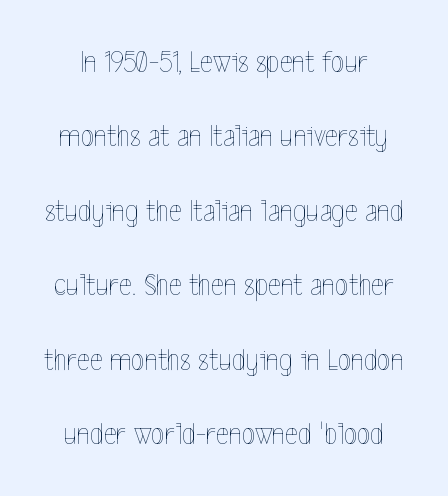
Summary of vertical rhythm: relaxed, with wide interline spacing. The passage shown is typed in a proportional face where columns would drift. Vertical strokes here are truly vertical. Nobody touched the tracking dial on this one. A bare baseline throughout the passage.
